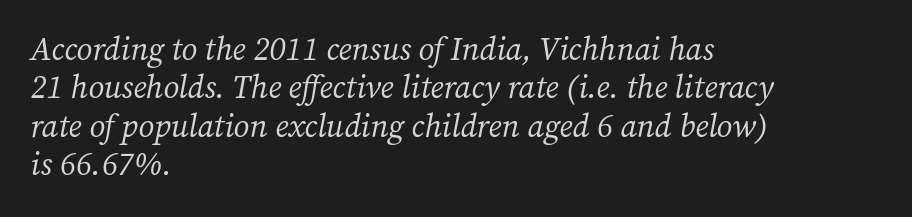
Q: Is the text bold? A: No.
Q: Is the text italic (slanted)? A: Yes, it leans right by about 12 degrees.
Q: Is the typeface a serif or a sans-serif typeface? A: Serif.
Q: Is the text underlined? A: No.
Q: How is the paragraph aligned? A: Left-aligned.
Q: Is the spacing between letters normal or unusually wide? A: Normal.
Q: Width (condensed, normal, or wide)? A: Normal.
Q: Stroke contrast? A: Medium.
Q: x-height? A: Medium.
Q: Monospaced? A: No.
